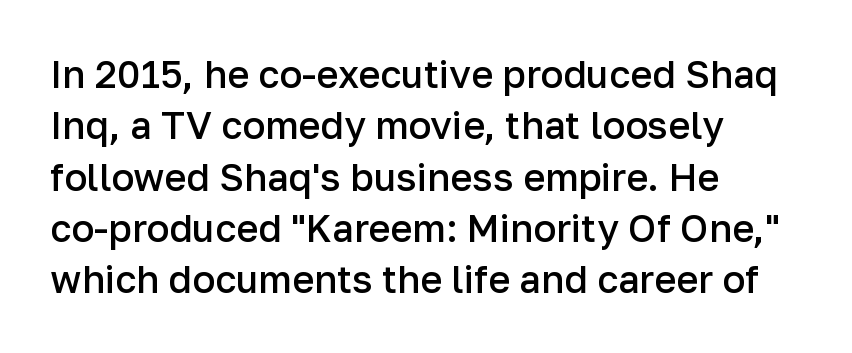
Q: Is the text bold? A: Semi-bold.
Q: Is the text italic (slanted)? A: No, it is upright.
Q: Is the typeface a serif or a sans-serif typeface? A: Sans-serif.
Q: Is the text underlined? A: No.
Q: How is the paragraph aligned? A: Left-aligned.
Q: Is the spacing between letters normal or unusually wide? A: Normal.
Q: Is the spacing between lines tight, normal or loose? A: Normal.
Q: Width (condensed, normal, or wide)? A: Normal.
Q: Stroke contrast? A: Low.
Q: x-height? A: Medium.
Q: Monospaced? A: No.
